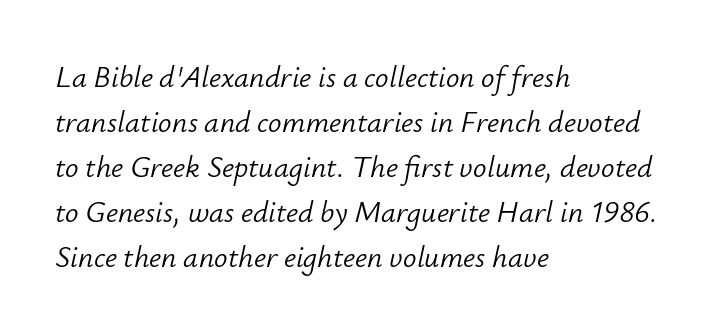
The image shows 30 px light type, italic (leaning right); set left-aligned, normal line spacing (1.5x), normal letter spacing, not underlined; low stroke contrast and a small x-height.
